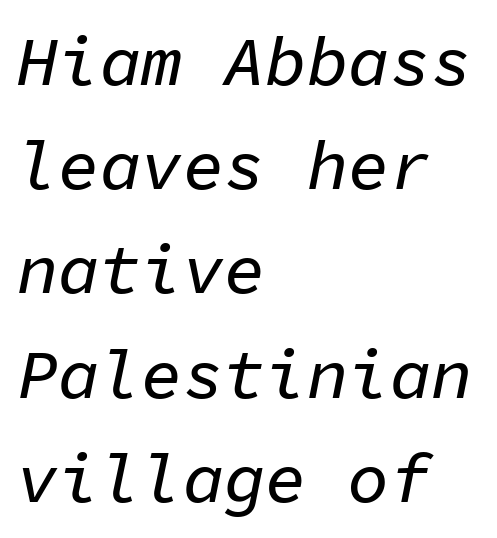
Slanted lettering throughout. The passage shown stacks its lines at a standard gap. Line beginnings align vertically; line endings do not. Spacing verdict: monospaced, one width for all characters. No extra tracking has been applied to these lines.
